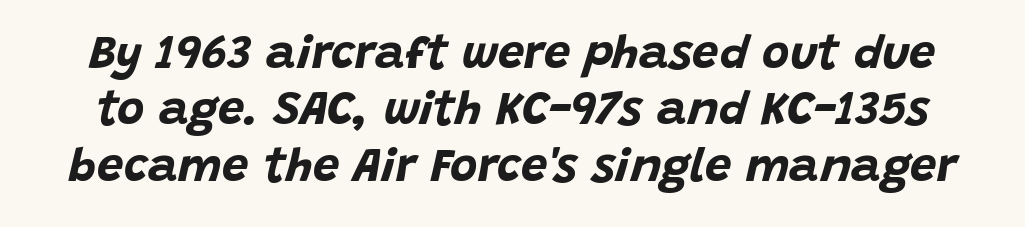
Q: Is the text bold? A: Yes.
Q: Is the text italic (slanted)? A: Yes, it leans right by about 15 degrees.
Q: Is the text underlined? A: No.
Q: Is the spacing between letters normal or unusually wide? A: Normal.
Q: Width (condensed, normal, or wide)? A: Normal.
Q: Stroke contrast? A: Low.
Q: x-height? A: Large.
Q: Monospaced? A: No.
